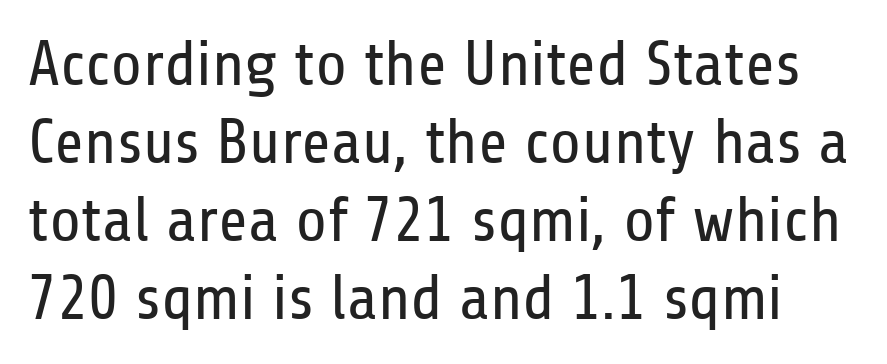
{"serif": "no", "italic": "no", "bold": "no", "weight": "regular", "width": "condensed", "stroke_contrast": "low", "x_height": "medium", "monospaced": "no", "underline": "no", "line_spacing_ratio": 1.22, "letter_spacing": "normal", "letter_spacing_em": 0.0, "glyph_px": 64}
